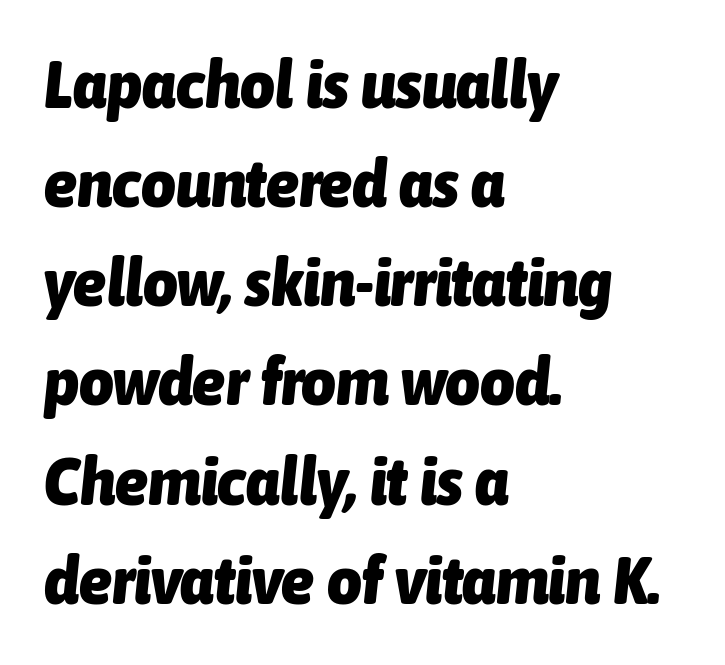
The image shows 67 px heavy, condensed type, italic (leaning right); set left-aligned, normal line spacing (1.48x), normal letter spacing, not underlined; low stroke contrast and a medium x-height.
